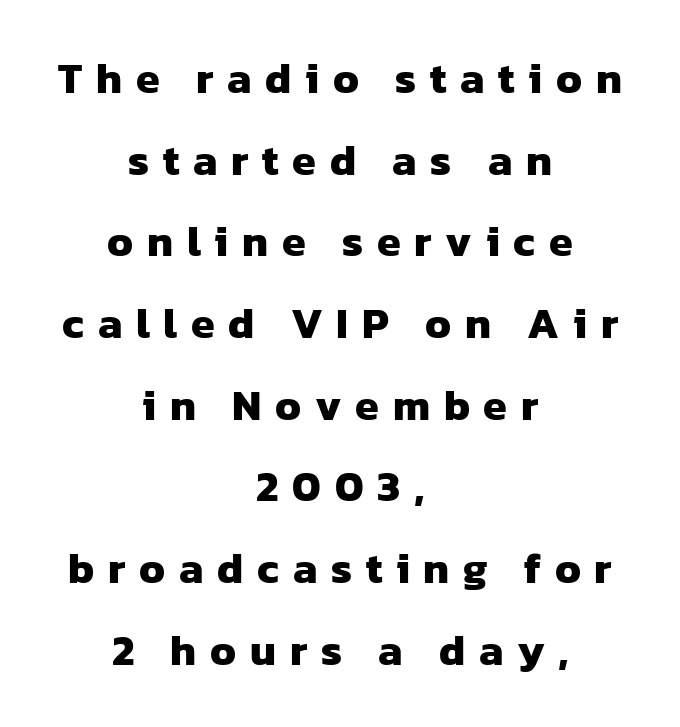
{"serif": "no", "bold": "yes", "weight": "heavy", "width": "normal", "stroke_contrast": "low", "x_height": "medium", "monospaced": "no", "underline": "no", "align": "center", "line_spacing": "loose", "line_spacing_ratio": 1.9, "letter_spacing": "wide", "letter_spacing_em": 0.32, "glyph_px": 43}
